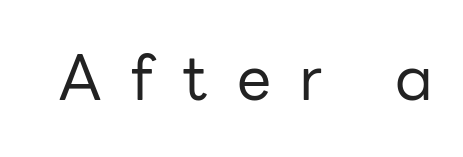
Is the type heavy? It reads as light-to-regular instead. A typesetter would call this proportional, since set widths differ per character. These lines are composed in type without serifs. You could only call the tracking loose — the letters float apart. Vertical strokes here are truly vertical.
